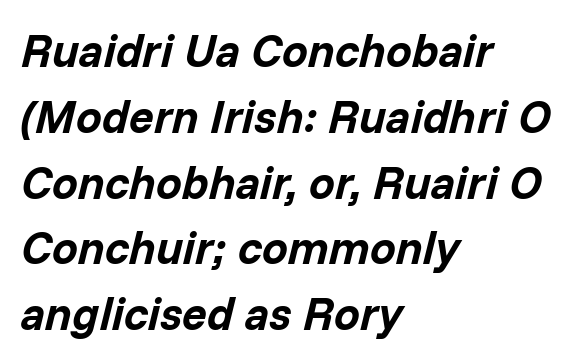
Q: Is the text bold? A: Yes.
Q: Is the text italic (slanted)? A: Yes, it leans right by about 14 degrees.
Q: Is the text underlined? A: No.
Q: How is the paragraph aligned? A: Left-aligned.
Q: Is the spacing between letters normal or unusually wide? A: Normal.
Q: Is the spacing between lines tight, normal or loose? A: Normal.
Q: Width (condensed, normal, or wide)? A: Normal.
Q: Stroke contrast? A: Low.
Q: x-height? A: Medium.
Q: Monospaced? A: No.
